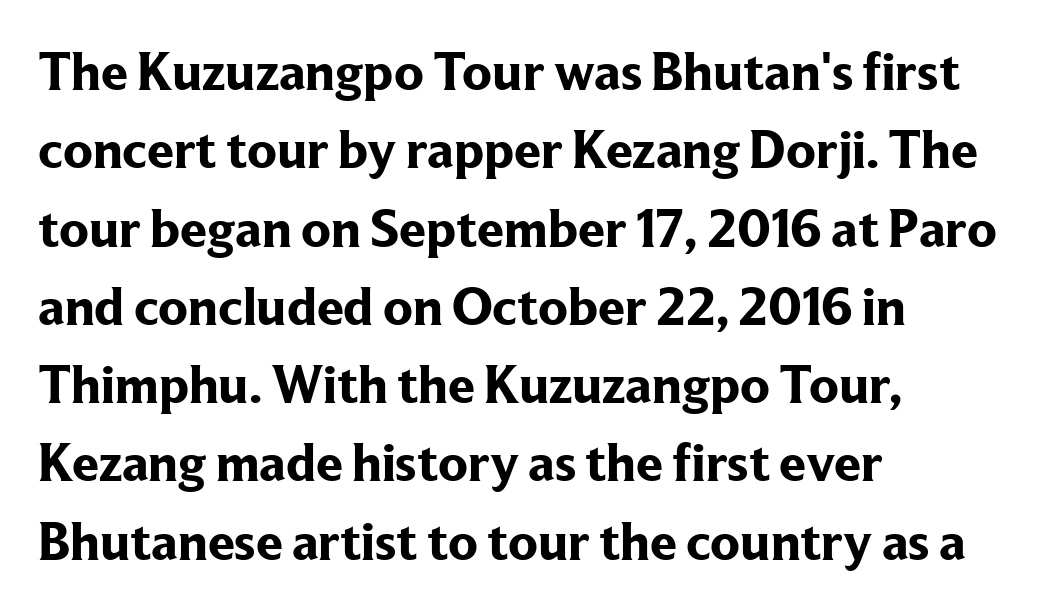
Q: Is the text bold? A: Yes.
Q: Is the text italic (slanted)? A: No, it is upright.
Q: Is the typeface a serif or a sans-serif typeface? A: Serif.
Q: Is the text underlined? A: No.
Q: How is the paragraph aligned? A: Left-aligned.
Q: Is the spacing between letters normal or unusually wide? A: Normal.
Q: Is the spacing between lines tight, normal or loose? A: Normal.
Q: Width (condensed, normal, or wide)? A: Normal.
Q: Stroke contrast? A: Low.
Q: x-height? A: Medium.
Q: Monospaced? A: No.
